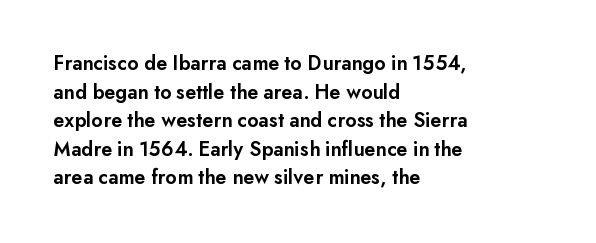
The image shows 21 px text type, upright; set left-aligned, normal line spacing (1.36x), normal letter spacing, not underlined.
